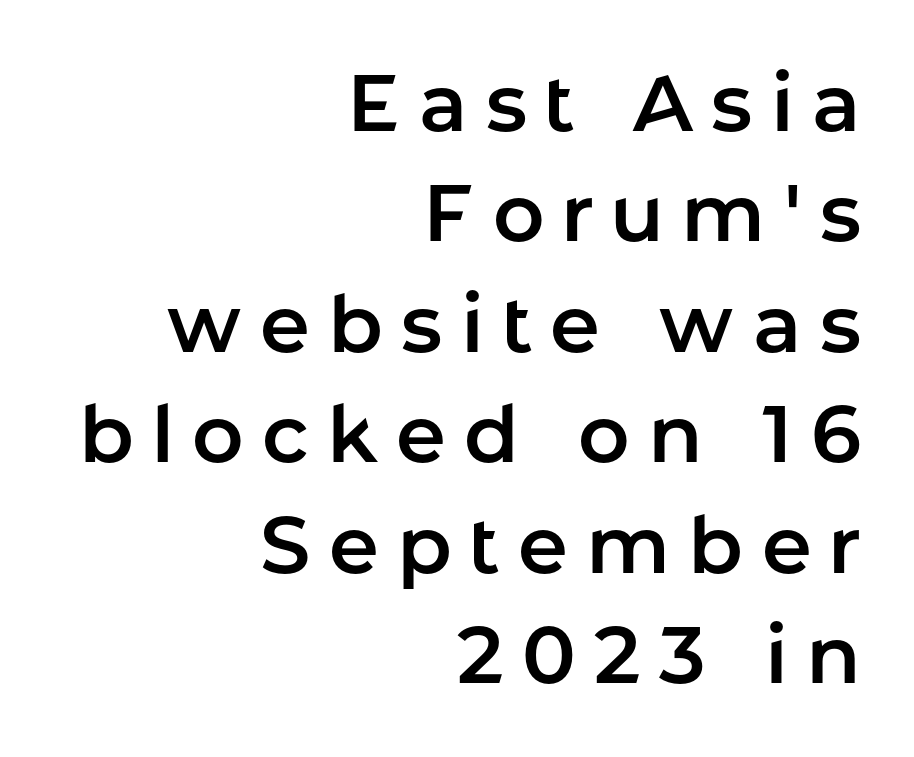
{"serif": "no", "italic": "no", "width": "normal", "stroke_contrast": "low", "x_height": "medium", "monospaced": "no", "underline": "no", "align": "right", "line_spacing": "normal", "line_spacing_ratio": 1.38, "letter_spacing": "wide", "letter_spacing_em": 0.23, "glyph_px": 80}
